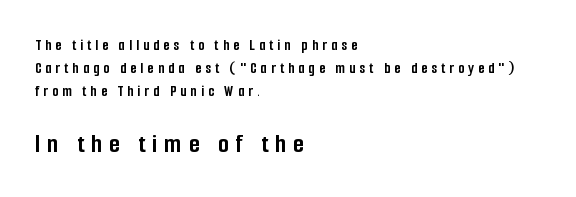
{"serif": "no", "italic": "no", "bold": "yes", "weight": "semibold", "width": "condensed", "stroke_contrast": "low", "x_height": "medium", "monospaced": "no", "underline": "no", "align": "left", "line_spacing": "normal", "line_spacing_ratio": 1.43, "letter_spacing": "wide", "letter_spacing_em": 0.25, "larger_block": "second", "size_ratio": 1.75, "glyph_px": 28}
